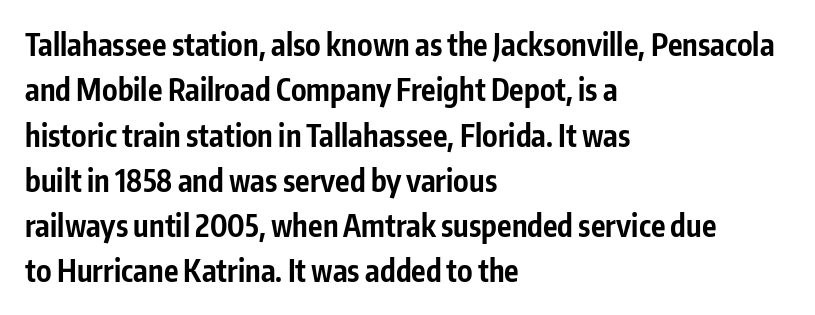
The glyphs have the mass of a bold cut. Quick note: underline off. Nobody touched the tracking dial on this one. Ascenders rise straight up at ninety degrees.
